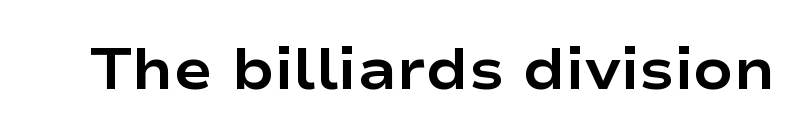
The image shows 58 px bold, wide sans-serif type, upright; set normal letter spacing, not underlined; low stroke contrast and a medium x-height.
